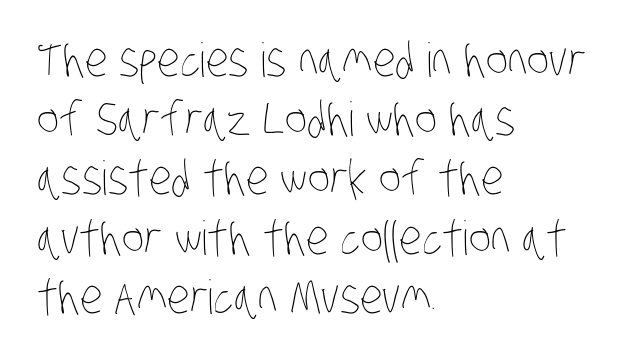
Honestly, the row spacing looks completely unremarkable. One-word summary of the alignment: left. Unmarked baselines from the first word to the last. These lines are rendered in a variable-pitch font. The letters sit at their default tracking, neither squeezed nor spread. The letters look calm and open, with moderate or lighter stems.
